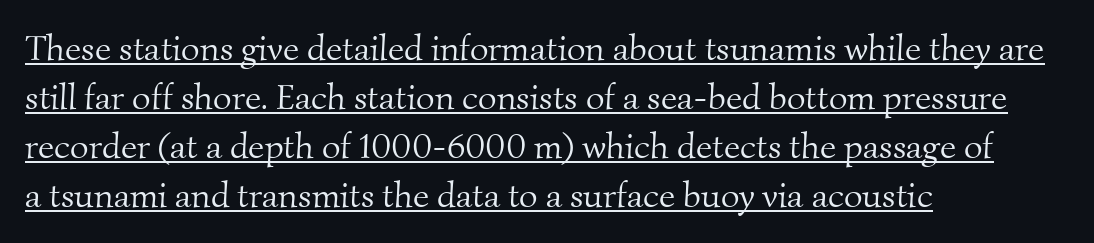
{"serif": "yes", "bold": "no", "weight": "light", "width": "normal", "stroke_contrast": "medium", "x_height": "small", "monospaced": "no", "underline": "yes", "align": "left", "line_spacing": "normal", "line_spacing_ratio": 1.36, "letter_spacing": "normal", "letter_spacing_em": 0.0, "glyph_px": 36}
